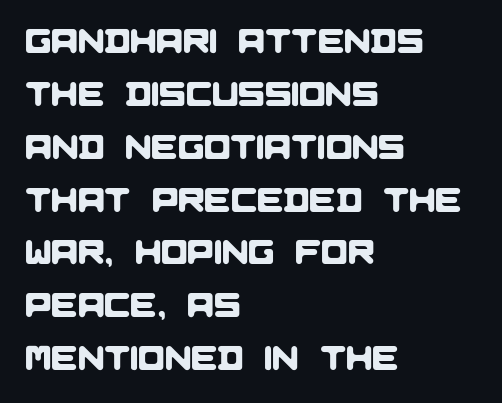
Line spacing here is normal. The lines are quadded left. Rule under the text: the space is simply empty. Spacing verdict: proportional, widths tailored to each character. Look at the bottom of the vertical strokes: they stop flat, with no serifs. This sample uses plain, unmodified letter spacing.
